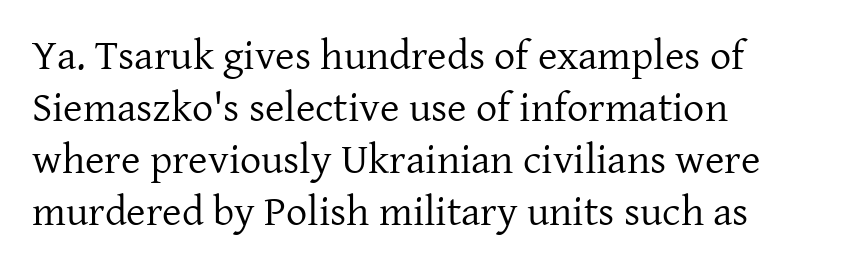
Q: Is the text bold? A: No.
Q: Is the text italic (slanted)? A: No, it is upright.
Q: Is the typeface a serif or a sans-serif typeface? A: Serif.
Q: Is the text underlined? A: No.
Q: How is the paragraph aligned? A: Left-aligned.
Q: Is the spacing between letters normal or unusually wide? A: Normal.
Q: Width (condensed, normal, or wide)? A: Normal.
Q: Stroke contrast? A: Low.
Q: x-height? A: Medium.
Q: Monospaced? A: No.
